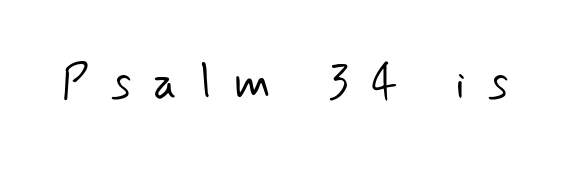
The image shows 46 px light sans-serif type; set unusually wide letter spacing (+0.49 em), not underlined; low stroke contrast and a small x-height.
